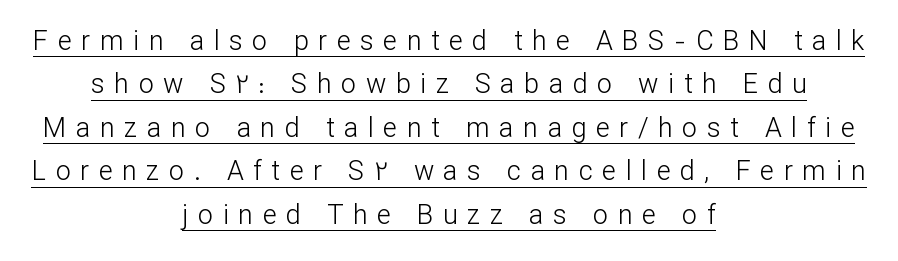
The text block is weighted toward neither margin, spreading evenly from the middle. The type is letterspaced generously, with wide tracking. Weight: not bold — regular or lighter. If you drew a line through each stem, it would be perfectly vertical.
